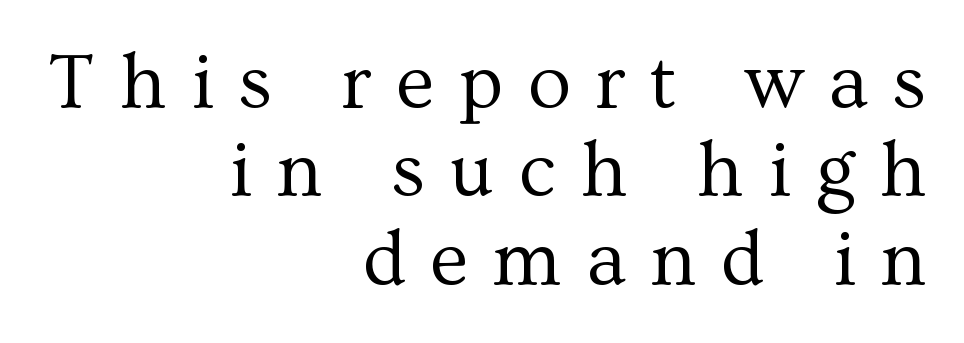
The type family on display is of the serif kind. The designer dialed line spacing down below the default. The area under the type is left untouched. Line ends are locked; line starts wander. This rendering widens character spacing well past its baseline value. The rendering uses natural spacing where letterforms have individual widths.
